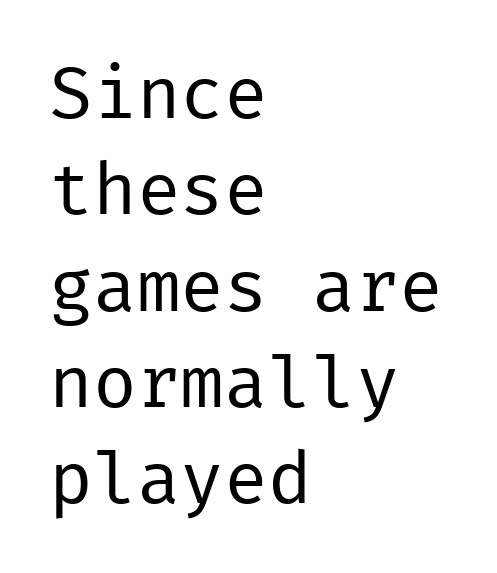
The rendering keeps characters at their native spacing. Vertical strokes here are truly vertical. Students, observe: this is what conventionally led text looks like. The strokes are not fattened; the text isn't bold. Examine the stroke ends and you'll find no serifs.
